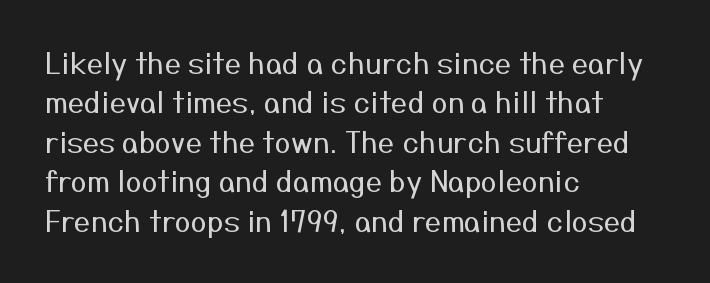
The image shows 29 px regular-weight sans-serif type, upright; set left-aligned, normal line spacing (1.36x), normal letter spacing, not underlined; medium stroke contrast and a medium x-height.
